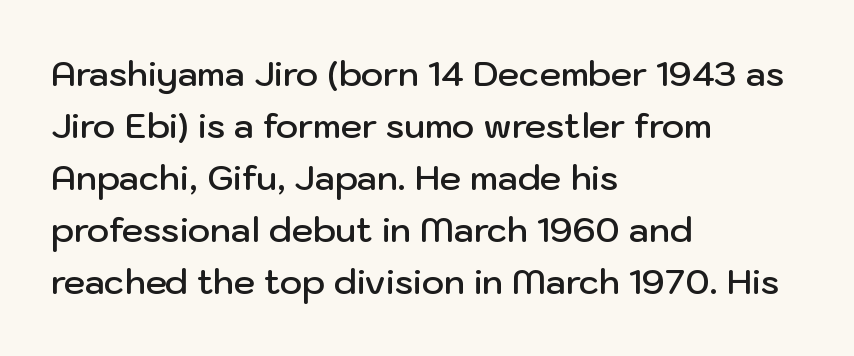
Tall strokes in this sample are plumb rather than angled. One glance says typical: line gaps are just what's usual. One-word summary of the alignment: left. The passage shown is typed in a proportional face where columns would drift. Note: no serifs on the glyphs. Here the glyphs are tracked normally, forming tight word shapes.
